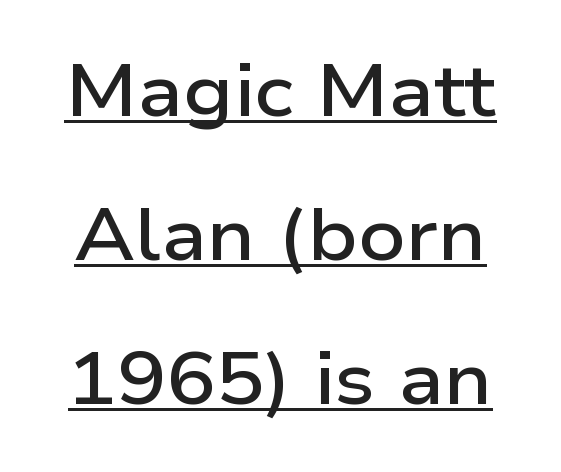
Q: Is the text bold? A: Semi-bold.
Q: Is the text italic (slanted)? A: No, it is upright.
Q: Is the typeface a serif or a sans-serif typeface? A: Sans-serif.
Q: Is the text underlined? A: Yes.
Q: Is the spacing between letters normal or unusually wide? A: Normal.
Q: Is the spacing between lines tight, normal or loose? A: Loose.
Q: Width (condensed, normal, or wide)? A: Wide.
Q: Stroke contrast? A: Low.
Q: x-height? A: Medium.
Q: Monospaced? A: No.
